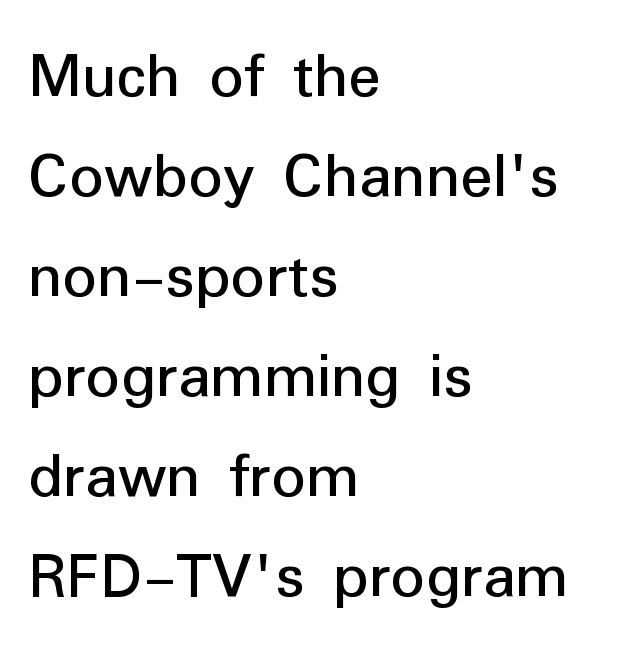
{"serif": "no", "italic": "no", "width": "normal", "stroke_contrast": "low", "x_height": "medium", "monospaced": "no", "underline": "no", "align": "left", "line_spacing": "normal", "line_spacing_ratio": 1.47, "letter_spacing": "normal", "letter_spacing_em": 0.0, "glyph_px": 68}
